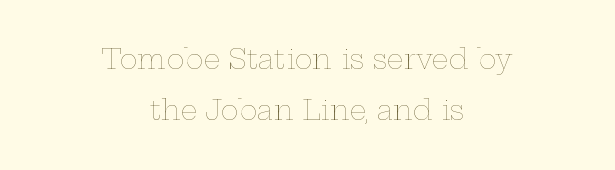
Q: Is the text bold? A: No.
Q: Is the text italic (slanted)? A: No, it is upright.
Q: Is the text underlined? A: No.
Q: How is the paragraph aligned? A: Centered.
Q: Is the spacing between letters normal or unusually wide? A: Normal.
